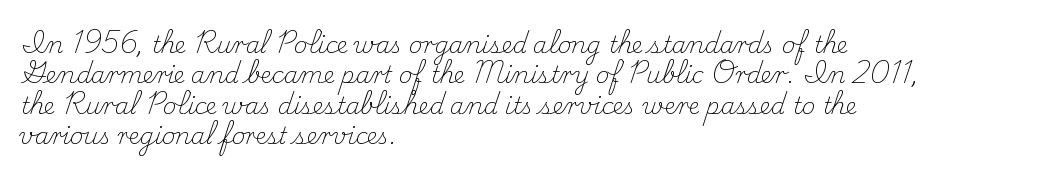
The image shows 23 px text type; set left-aligned, normal line spacing (1.32x), normal letter spacing, not underlined.
